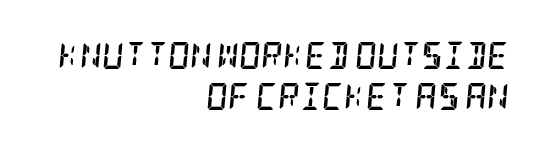
{"italic": "yes", "lean": "right", "slant_degrees": 5, "bold": "yes", "underline": "no", "align": "right", "line_spacing": "normal", "line_spacing_ratio": 1.51, "letter_spacing": "normal", "letter_spacing_em": 0.0, "glyph_px": 27}
